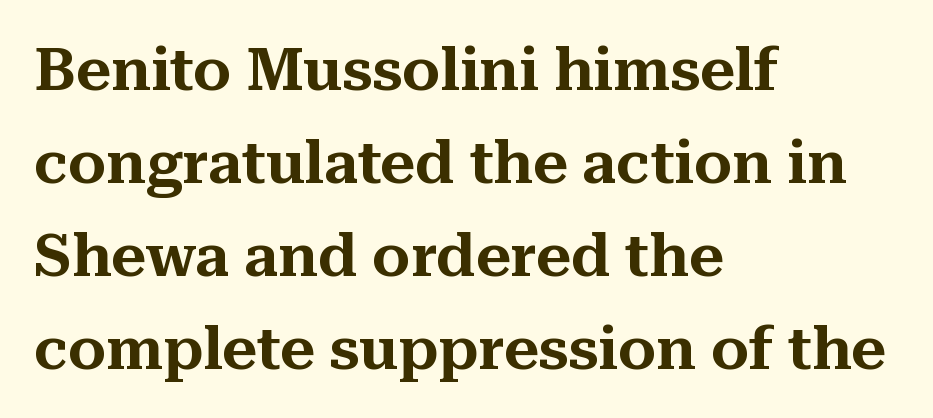
The image shows 60 px serif type, upright; set left-aligned, normal line spacing (1.55x), normal letter spacing, not underlined; medium stroke contrast and a medium x-height.
